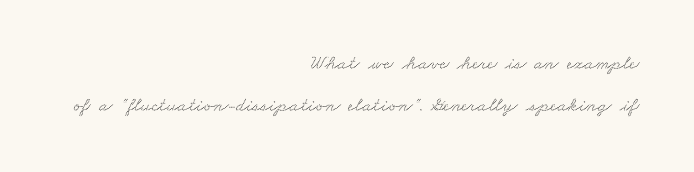
{"underline": "no", "align": "right", "line_spacing": "loose", "line_spacing_ratio": 2.09, "letter_spacing": "normal", "letter_spacing_em": 0.0, "glyph_px": 20}
